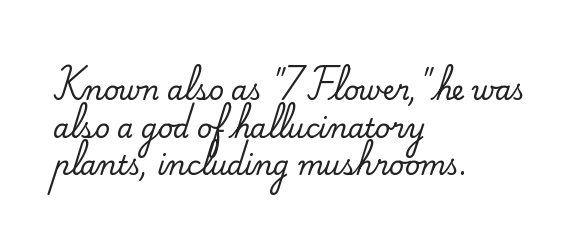
Which margin do the lines hug? The left one — the right edge is uneven. This sample uses plain, unmodified letter spacing. Glance below the letters and you will spot only blank space. Baseline-to-baseline distance is the conventional proportion of letter height.
